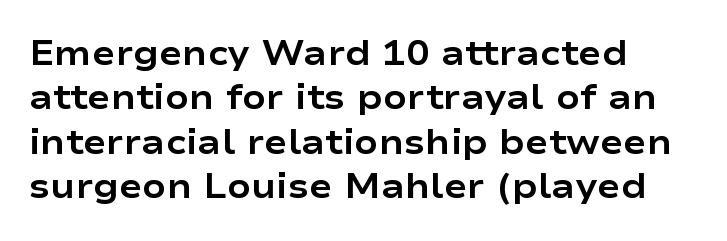
Q: Is the text bold? A: Yes.
Q: Is the text italic (slanted)? A: No, it is upright.
Q: Is the typeface a serif or a sans-serif typeface? A: Sans-serif.
Q: Is the text underlined? A: No.
Q: How is the paragraph aligned? A: Left-aligned.
Q: Is the spacing between letters normal or unusually wide? A: Normal.
Q: Is the spacing between lines tight, normal or loose? A: Normal.
Q: Width (condensed, normal, or wide)? A: Wide.
Q: Stroke contrast? A: Low.
Q: x-height? A: Medium.
Q: Monospaced? A: No.
